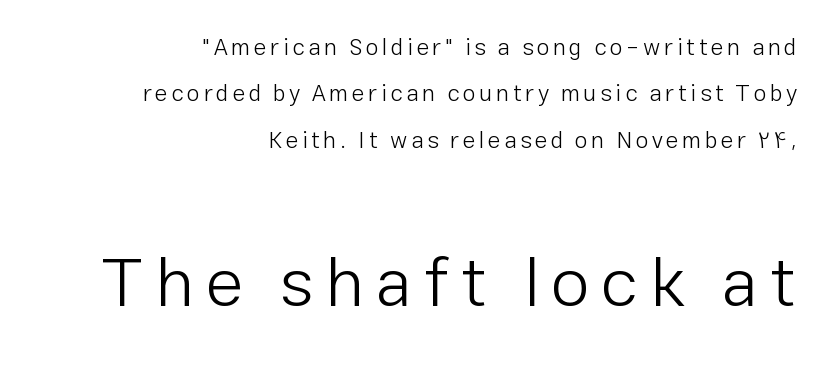
Q: Is the text bold? A: No.
Q: Is the text italic (slanted)? A: No, it is upright.
Q: Is the typeface a serif or a sans-serif typeface? A: Sans-serif.
Q: Is the text underlined? A: No.
Q: How is the paragraph aligned? A: Right-aligned.
Q: Is the spacing between lines tight, normal or loose? A: Loose.
Q: Which block of text is set in a larger size, the first (top) or the second (bottom)? A: The second (bottom) one.
Q: Width (condensed, normal, or wide)? A: Normal.
Q: Stroke contrast? A: Low.
Q: x-height? A: Medium.
Q: Monospaced? A: No.
